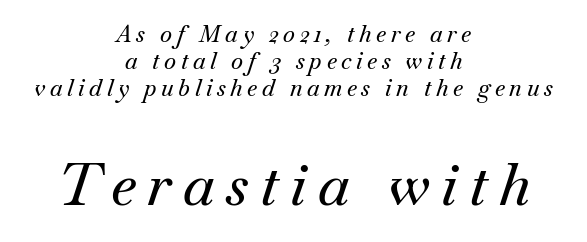
The image shows 58 px serif type, italic (leaning right); set centered, line spacing 1.18x, unusually wide letter spacing (+0.2 em), not underlined; the second (bottom) block is 2.52x larger; medium stroke contrast and a small x-height.
